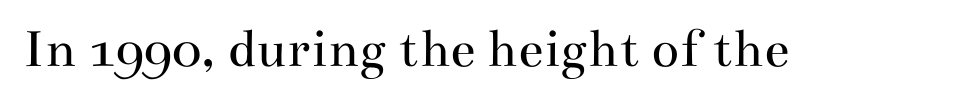
Is the letter spacing exaggerated? No — it looks like the ordinary default. No chunkiness to these letters — they're not bold. The passage shown is typed in a proportional face where columns would drift. Upright lettering throughout. A clean baseline with only descenders dipping below it.
